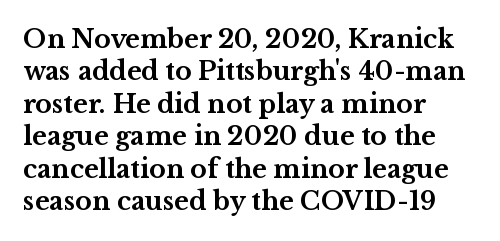
{"italic": "no", "bold": "yes", "underline": "no", "align": "left", "line_spacing": "normal", "line_spacing_ratio": 1.3, "letter_spacing": "normal", "letter_spacing_em": 0.0, "glyph_px": 25}
